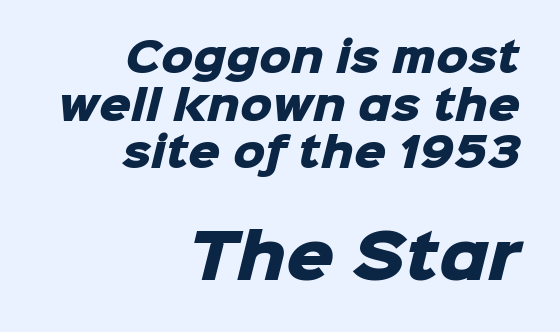
The face used here is rendered with its standard letterfit. Type without underlining. The font is running at its bold setting. Layout note: lines flush right. The rendering uses natural spacing where letterforms have individual widths.
